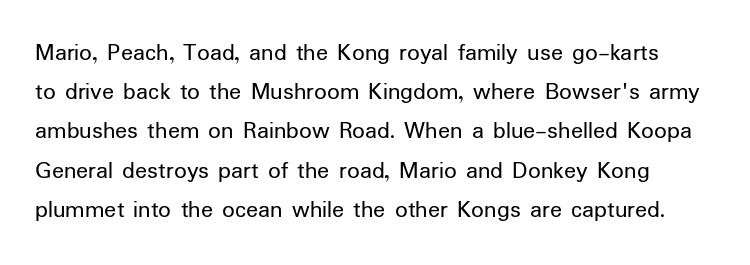
The image shows 25 px text type, upright; set normal line spacing (1.57x), normal letter spacing, not underlined.
